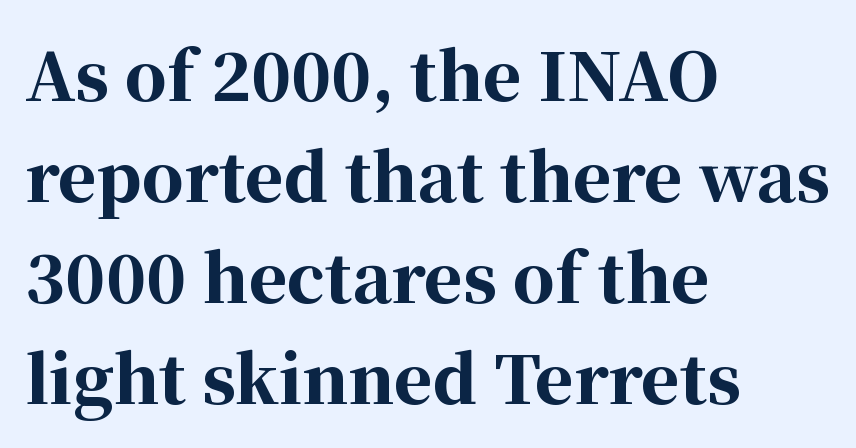
Q: Is the text bold? A: Yes.
Q: Is the text italic (slanted)? A: No, it is upright.
Q: Is the typeface a serif or a sans-serif typeface? A: Serif.
Q: Is the text underlined? A: No.
Q: How is the paragraph aligned? A: Left-aligned.
Q: Is the spacing between letters normal or unusually wide? A: Normal.
Q: Is the spacing between lines tight, normal or loose? A: Normal.
Q: Width (condensed, normal, or wide)? A: Normal.
Q: Stroke contrast? A: High.
Q: x-height? A: Medium.
Q: Monospaced? A: No.
